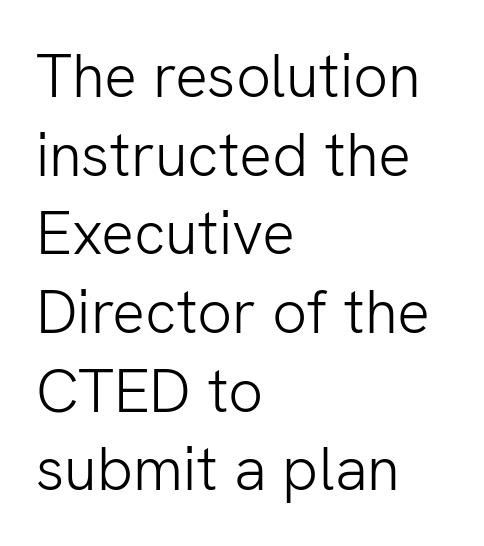
The image shows 61 px light sans-serif type, upright; set left-aligned, normal line spacing (1.29x), normal letter spacing, not underlined; low stroke contrast and a medium x-height.
